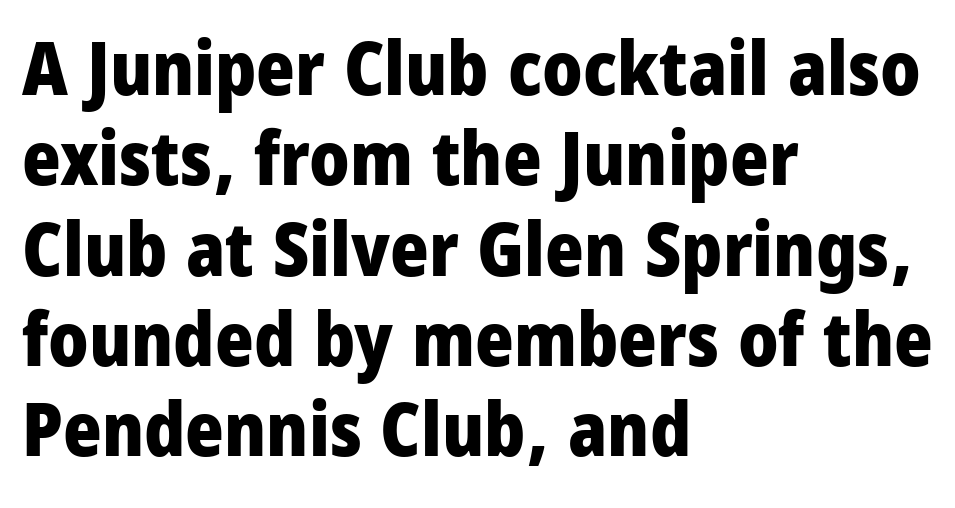
Q: Is the text bold? A: Yes.
Q: Is the text italic (slanted)? A: No, it is upright.
Q: Is the typeface a serif or a sans-serif typeface? A: Sans-serif.
Q: Is the text underlined? A: No.
Q: How is the paragraph aligned? A: Left-aligned.
Q: Is the spacing between letters normal or unusually wide? A: Normal.
Q: Width (condensed, normal, or wide)? A: Condensed.
Q: Stroke contrast? A: Low.
Q: x-height? A: Large.
Q: Monospaced? A: No.
